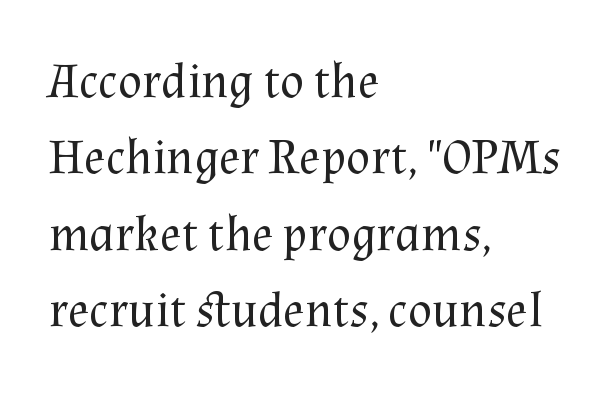
This block has exactly the height ordinary leading produces. If you drew a ruler down the left edge, every line would touch it. You can tell it's not italic because the verticals are truly vertical. Proportional: the letters do not fall into vertical columns. The strokes carry an ordinary text weight at most.
